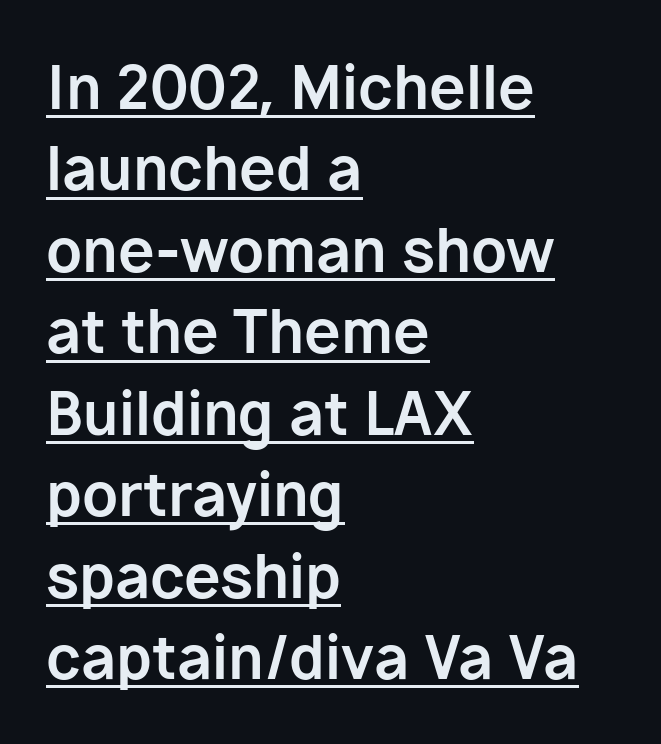
You can tell it's not italic because the verticals are truly vertical. The rendering uses natural spacing where letterforms have individual widths. Strong, thick strokes mark this as bold type. Each new line begins a customary step beneath the previous one.
